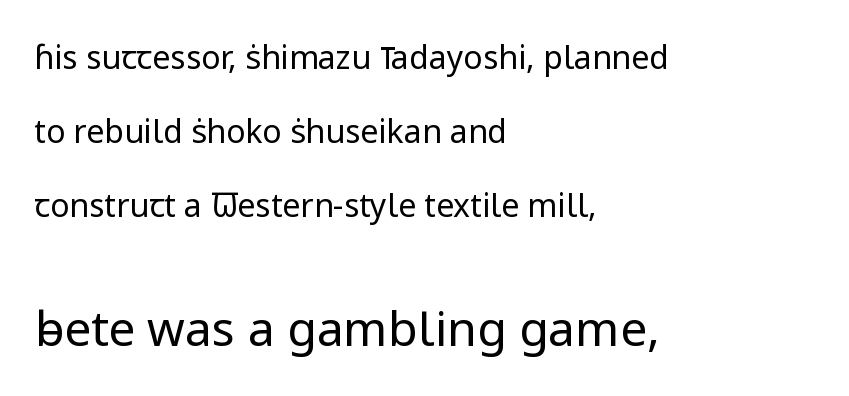
Q: Is the text bold? A: No.
Q: Is the text italic (slanted)? A: No, it is upright.
Q: Is the typeface a serif or a sans-serif typeface? A: Sans-serif.
Q: Is the text underlined? A: No.
Q: How is the paragraph aligned? A: Left-aligned.
Q: Is the spacing between letters normal or unusually wide? A: Normal.
Q: Is the spacing between lines tight, normal or loose? A: Loose.
Q: Which block of text is set in a larger size, the first (top) or the second (bottom)? A: The second (bottom) one.
Q: Width (condensed, normal, or wide)? A: Normal.
Q: Stroke contrast? A: Low.
Q: x-height? A: Medium.
Q: Monospaced? A: No.
